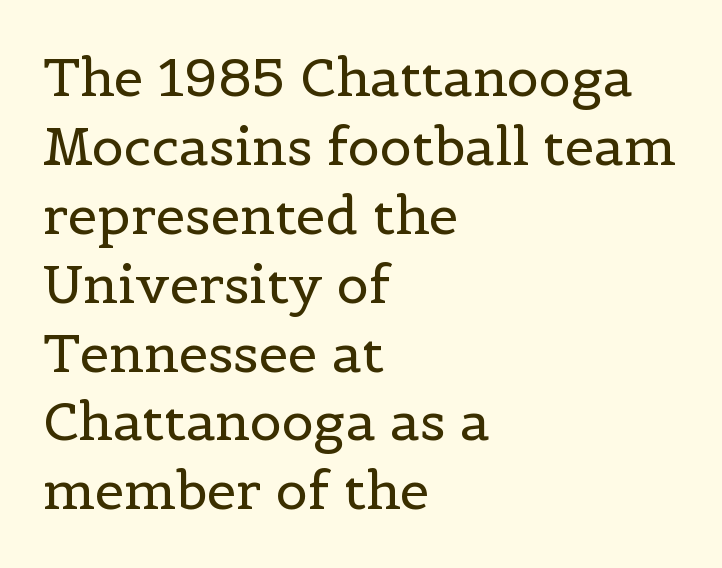
The image shows 53 px regular-weight serif type, upright; set left-aligned, normal line spacing (1.3x), normal letter spacing, not underlined; a medium x-height.
